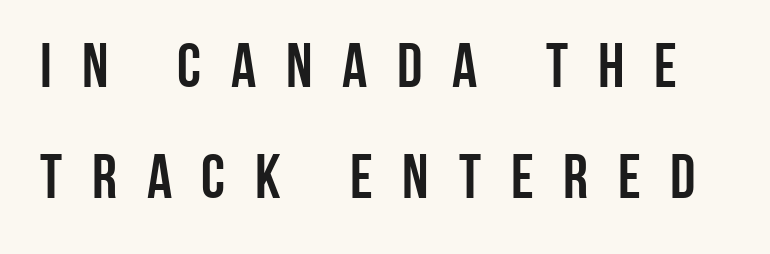
{"serif": "no", "italic": "no", "bold": "yes", "weight": "semibold", "width": "condensed", "stroke_contrast": "low", "x_height": "large", "monospaced": "no", "underline": "no", "line_spacing_ratio": 1.79, "letter_spacing": "wide", "letter_spacing_em": 0.48, "glyph_px": 62}
